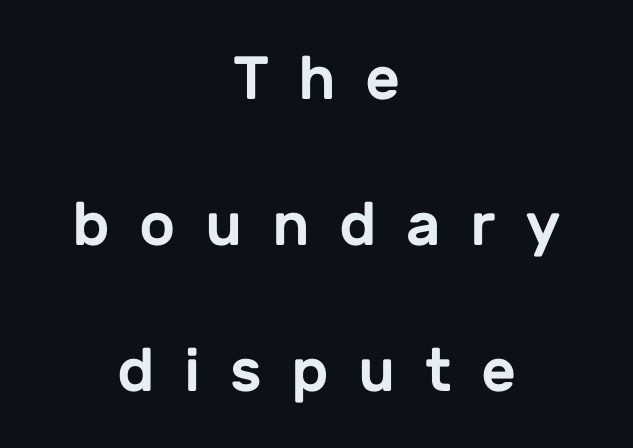
The image shows 61 px sans-serif type, upright; set centered, loose line spacing (2.39x), unusually wide letter spacing (+0.48 em), not underlined; low stroke contrast and a medium x-height.
